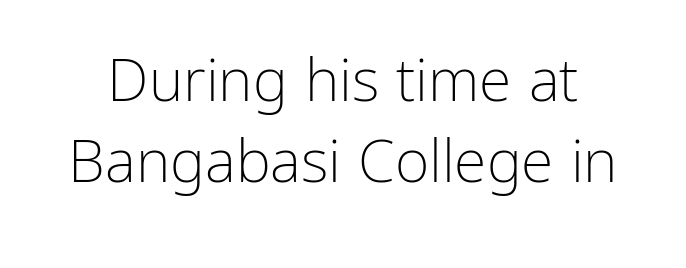
Q: Is the text bold? A: No.
Q: Is the text italic (slanted)? A: No, it is upright.
Q: Is the typeface a serif or a sans-serif typeface? A: Sans-serif.
Q: Is the text underlined? A: No.
Q: Is the spacing between letters normal or unusually wide? A: Normal.
Q: Is the spacing between lines tight, normal or loose? A: Normal.
Q: Width (condensed, normal, or wide)? A: Normal.
Q: Stroke contrast? A: Low.
Q: x-height? A: Medium.
Q: Monospaced? A: No.
